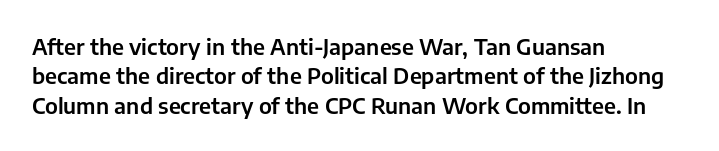
{"italic": "no", "underline": "no", "align": "left", "line_spacing": "normal", "line_spacing_ratio": 1.34, "letter_spacing": "normal", "letter_spacing_em": 0.0, "glyph_px": 22}
